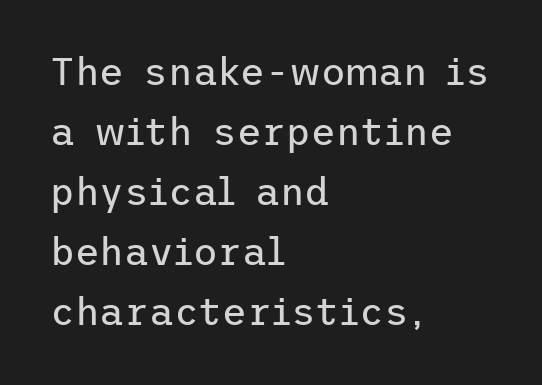
Q: Is the text bold? A: No.
Q: Is the text italic (slanted)? A: No, it is upright.
Q: Is the typeface a serif or a sans-serif typeface? A: Sans-serif.
Q: Is the text underlined? A: No.
Q: How is the paragraph aligned? A: Left-aligned.
Q: Is the spacing between letters normal or unusually wide? A: Normal.
Q: Is the spacing between lines tight, normal or loose? A: Normal.
Q: Width (condensed, normal, or wide)? A: Normal.
Q: Stroke contrast? A: Low.
Q: x-height? A: Medium.
